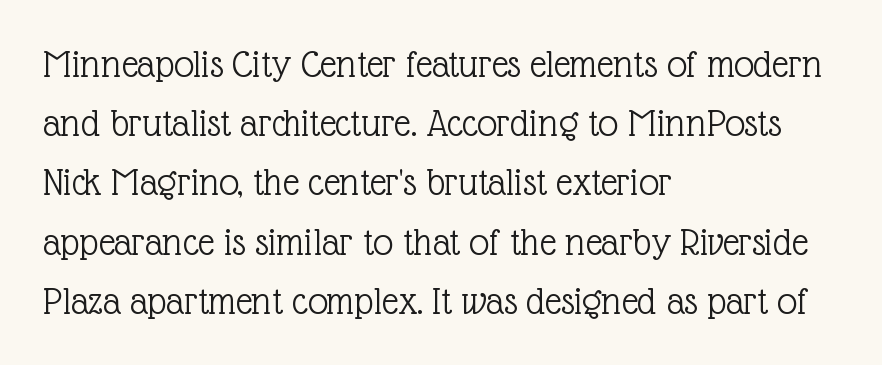
Q: Is the text bold? A: No.
Q: Is the text italic (slanted)? A: No, it is upright.
Q: Is the typeface a serif or a sans-serif typeface? A: Serif.
Q: Is the text underlined? A: No.
Q: How is the paragraph aligned? A: Left-aligned.
Q: Is the spacing between letters normal or unusually wide? A: Normal.
Q: Is the spacing between lines tight, normal or loose? A: Normal.
Q: Width (condensed, normal, or wide)? A: Normal.
Q: x-height? A: Medium.
Q: Monospaced? A: No.
